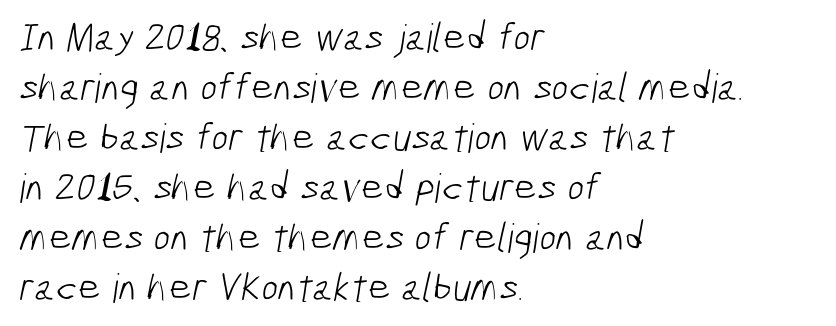
Baseline-to-baseline distance is the conventional proportion of letter height. Each word holds together tightly as a unit, with standard inter-letter gaps. If you drew a ruler down the left edge, every line would touch it. Nope, no serifs anywhere on these letters. The weight would be labelled regular, book, light, or lighter still.
